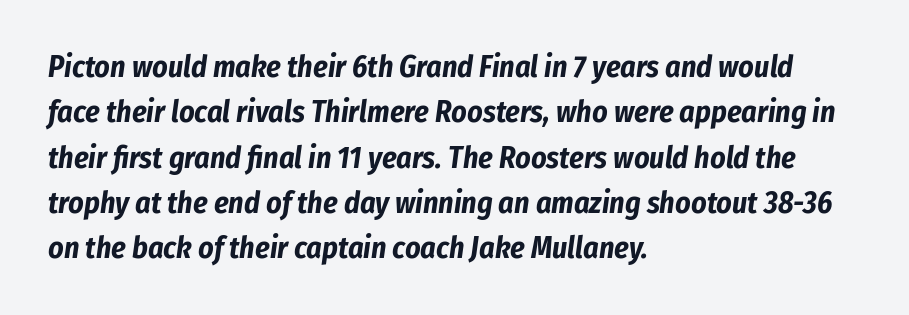
Q: Is the text bold? A: Yes.
Q: Is the text italic (slanted)? A: Yes, it leans right by about 8 degrees.
Q: Is the text underlined? A: No.
Q: How is the paragraph aligned? A: Left-aligned.
Q: Is the spacing between letters normal or unusually wide? A: Normal.
Q: Is the spacing between lines tight, normal or loose? A: Normal.
Q: Width (condensed, normal, or wide)? A: Condensed.
Q: Stroke contrast? A: Low.
Q: x-height? A: Medium.
Q: Monospaced? A: No.
